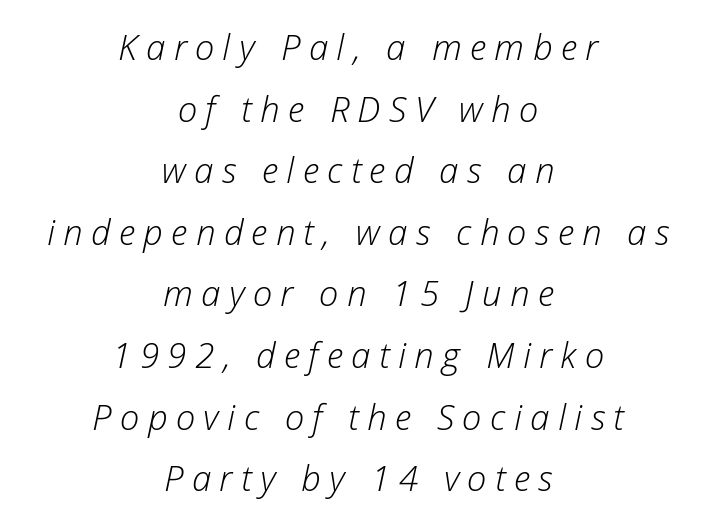
Q: Is the text bold? A: No.
Q: Is the text italic (slanted)? A: Yes, it leans right by about 12 degrees.
Q: Is the text underlined? A: No.
Q: How is the paragraph aligned? A: Centered.
Q: Is the spacing between letters normal or unusually wide? A: Unusually wide.
Q: Width (condensed, normal, or wide)? A: Normal.
Q: Stroke contrast? A: Low.
Q: x-height? A: Medium.
Q: Monospaced? A: No.
